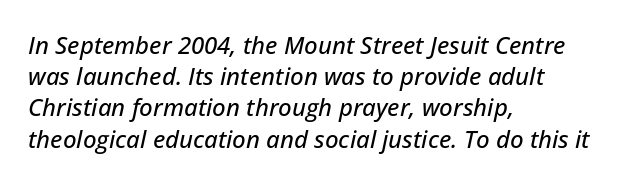
The image shows 24 px text type, italic (leaning right); set left-aligned, normal line spacing (1.3x), normal letter spacing, not underlined.
